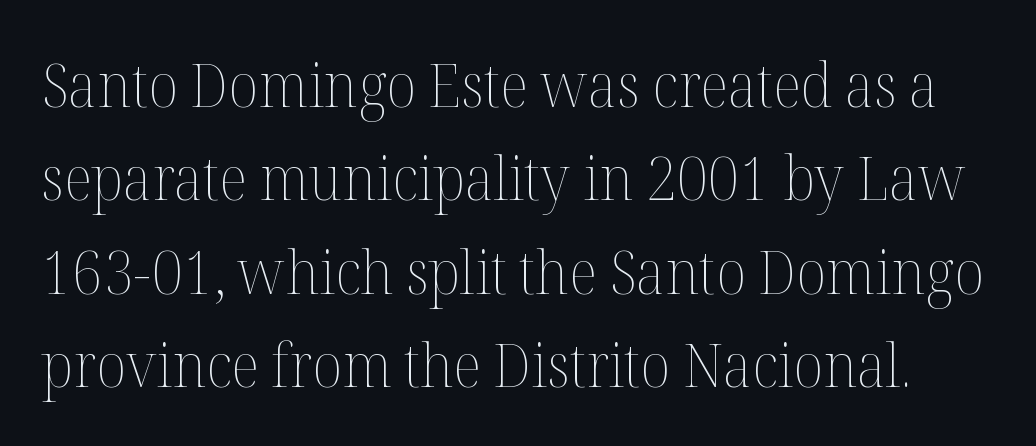
Q: Is the text bold? A: No.
Q: Is the text italic (slanted)? A: No, it is upright.
Q: Is the text underlined? A: No.
Q: Is the spacing between letters normal or unusually wide? A: Normal.
Q: Is the spacing between lines tight, normal or loose? A: Normal.
Q: Width (condensed, normal, or wide)? A: Normal.
Q: Stroke contrast? A: Medium.
Q: x-height? A: Medium.
Q: Monospaced? A: No.
